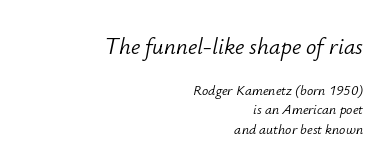
The image shows 23 px text type, italic (leaning right); set right-aligned, normal line spacing (1.4x), normal letter spacing, not underlined; the first (top) block is 1.64x larger.
